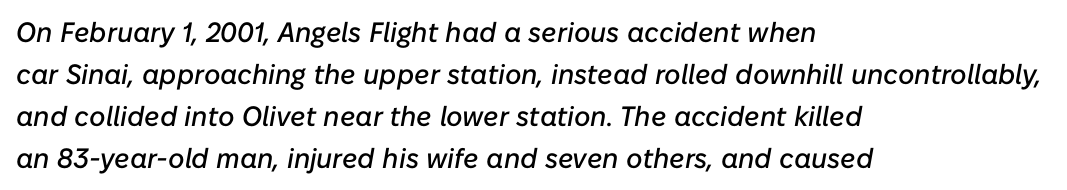
{"italic": "yes", "lean": "right", "slant_degrees": 10, "width": "normal", "stroke_contrast": "low", "x_height": "medium", "monospaced": "no", "underline": "no", "align": "left", "line_spacing": "normal", "line_spacing_ratio": 1.5, "letter_spacing": "normal", "letter_spacing_em": 0.0, "glyph_px": 28}
